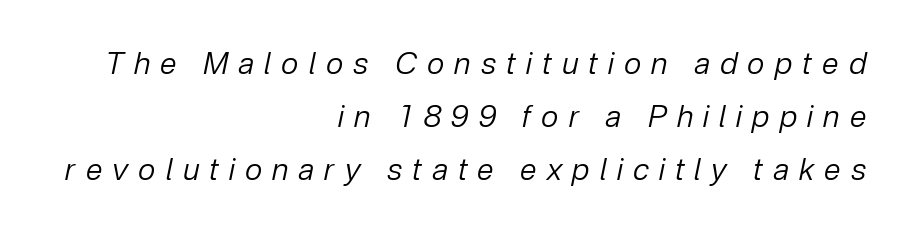
{"italic": "yes", "lean": "right", "slant_degrees": 12, "bold": "no", "weight": "regular", "width": "normal", "stroke_contrast": "low", "x_height": "medium", "monospaced": "no", "underline": "no", "align": "right", "line_spacing_ratio": 1.76, "letter_spacing": "wide", "letter_spacing_em": 0.34, "glyph_px": 30}
